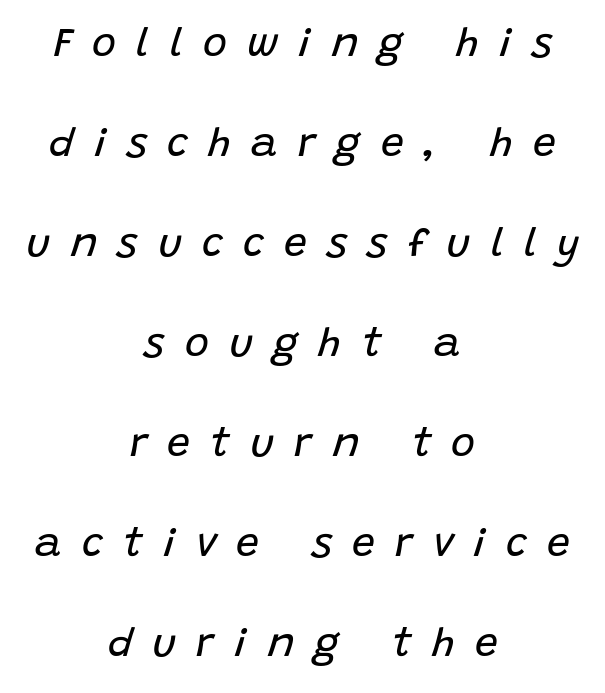
{"italic": "yes", "lean": "right", "slant_degrees": 15, "bold": "no", "weight": "regular", "width": "normal", "stroke_contrast": "low", "x_height": "large", "monospaced": "no", "underline": "no", "align": "center", "line_spacing": "loose", "line_spacing_ratio": 2.44, "letter_spacing": "wide", "letter_spacing_em": 0.49, "glyph_px": 41}
